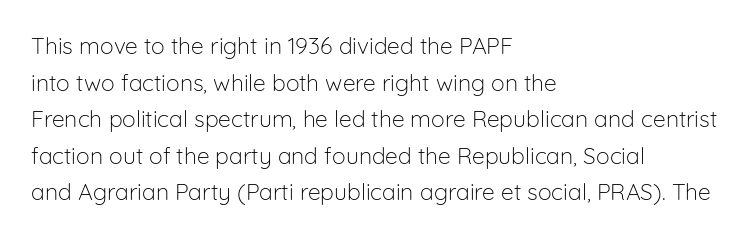
{"italic": "no", "bold": "no", "underline": "no", "align": "left", "line_spacing": "normal", "line_spacing_ratio": 1.59, "letter_spacing": "normal", "letter_spacing_em": 0.0, "glyph_px": 23}
